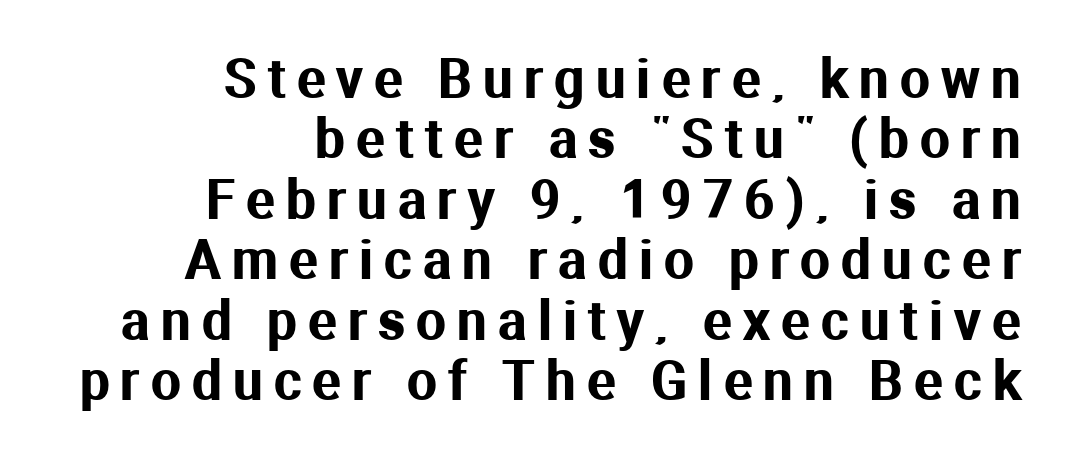
The designer went with a sans here, leaving each stem footless. The lines in this sample share a right terminus and differ only in where they begin. The foot of each line stays bare and open. The rendering uses natural spacing where letterforms have individual widths. If you drew a line through each stem, it would be perfectly vertical. Is the letter spacing exaggerated? Yes — the characters are pushed far apart.
